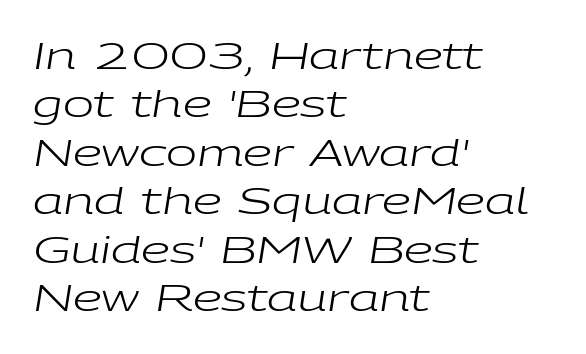
{"italic": "yes", "lean": "right", "slant_degrees": 9, "bold": "no", "weight": "regular", "width": "wide", "stroke_contrast": "low", "x_height": "medium", "monospaced": "no", "underline": "no", "align": "left", "line_spacing": "normal", "line_spacing_ratio": 1.31, "letter_spacing": "normal", "letter_spacing_em": 0.0, "glyph_px": 37}
